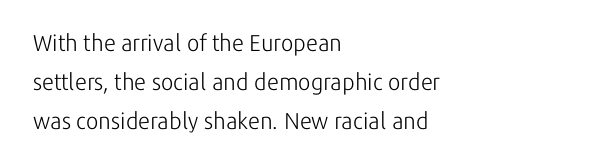
{"italic": "no", "bold": "no", "underline": "no", "align": "left", "line_spacing": "normal", "line_spacing_ratio": 1.69, "letter_spacing": "normal", "letter_spacing_em": 0.0, "glyph_px": 23}
